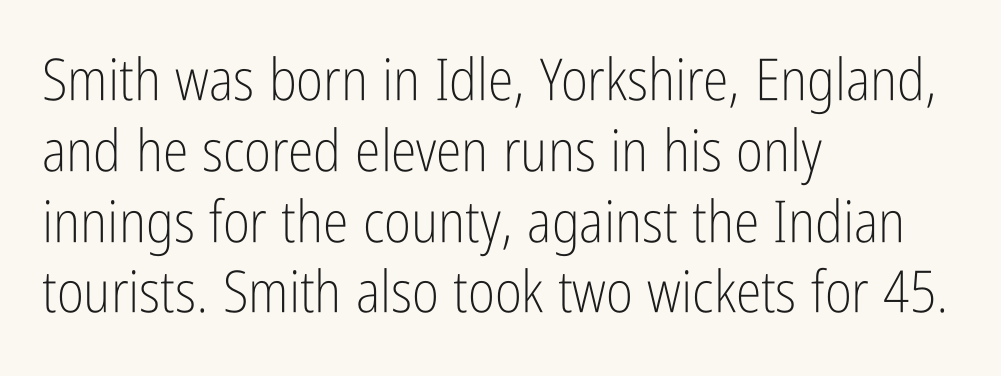
Q: Is the text bold? A: No.
Q: Is the text italic (slanted)? A: No, it is upright.
Q: Is the typeface a serif or a sans-serif typeface? A: Sans-serif.
Q: Is the text underlined? A: No.
Q: How is the paragraph aligned? A: Left-aligned.
Q: Is the spacing between letters normal or unusually wide? A: Normal.
Q: Width (condensed, normal, or wide)? A: Condensed.
Q: Stroke contrast? A: Low.
Q: x-height? A: Medium.
Q: Monospaced? A: No.
